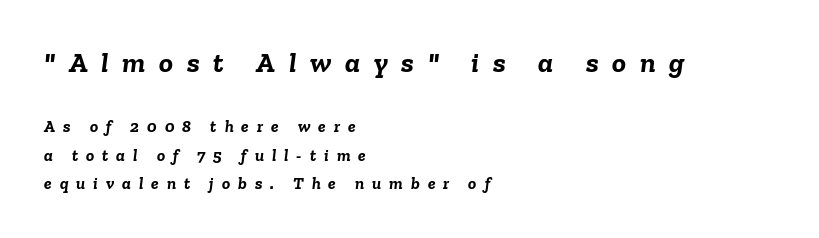
The image shows 29 px semibold type, italic (leaning right); set left-aligned, normal line spacing (1.66x), unusually wide letter spacing (+0.47 em), not underlined; the first (top) block is 1.71x larger; low stroke contrast and a medium x-height.
